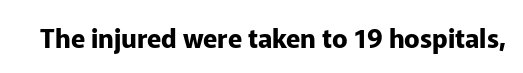
The image shows 26 px bold type, upright; set normal letter spacing, not underlined.
